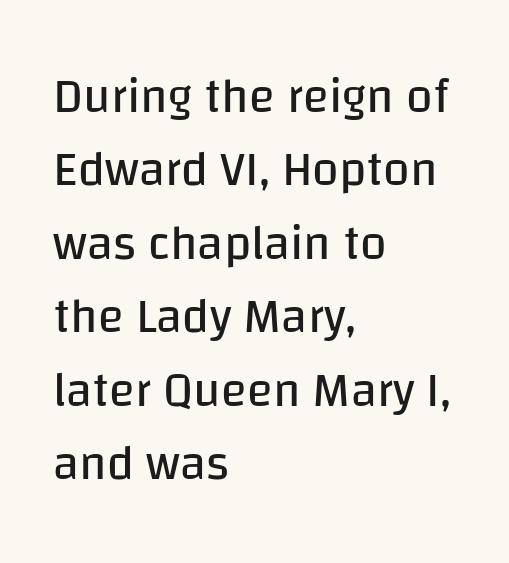
Italic? Not at all — the glyphs are vertical. Tracking value appears to be zero — textbook default spacing. The rendering uses natural spacing where letterforms have individual widths. Type style note: lacks serifs.
